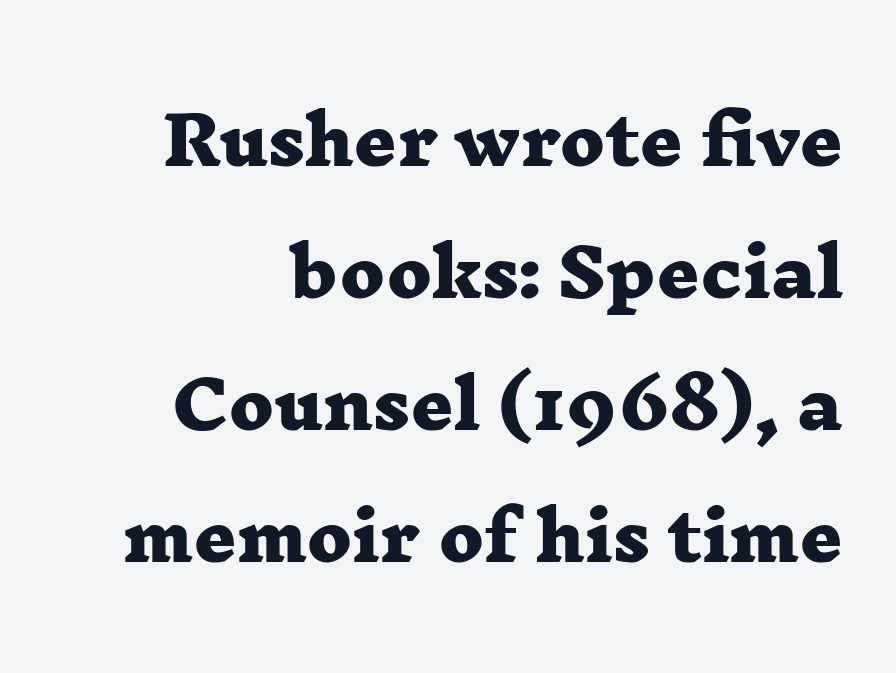
The image shows 66 px heavy, wide serif type; set right-aligned, loose line spacing (2.0x), normal letter spacing, not underlined; low stroke contrast and a medium x-height.
